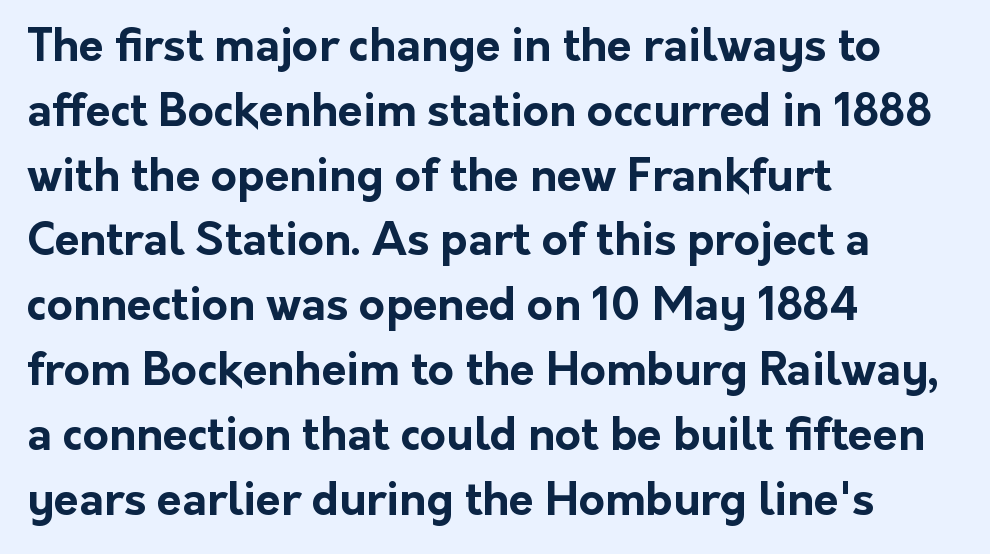
{"serif": "no", "italic": "no", "bold": "yes", "weight": "bold", "width": "normal", "stroke_contrast": "low", "x_height": "medium", "monospaced": "no", "underline": "no", "align": "left", "line_spacing": "normal", "line_spacing_ratio": 1.44, "letter_spacing": "normal", "letter_spacing_em": 0.0, "glyph_px": 45}
